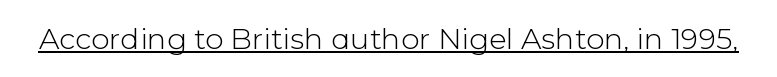
Q: Is the text bold? A: No.
Q: Is the text italic (slanted)? A: No, it is upright.
Q: Is the typeface a serif or a sans-serif typeface? A: Sans-serif.
Q: Is the text underlined? A: Yes.
Q: Is the spacing between letters normal or unusually wide? A: Normal.
Q: Width (condensed, normal, or wide)? A: Normal.
Q: Stroke contrast? A: Low.
Q: x-height? A: Medium.
Q: Monospaced? A: No.
